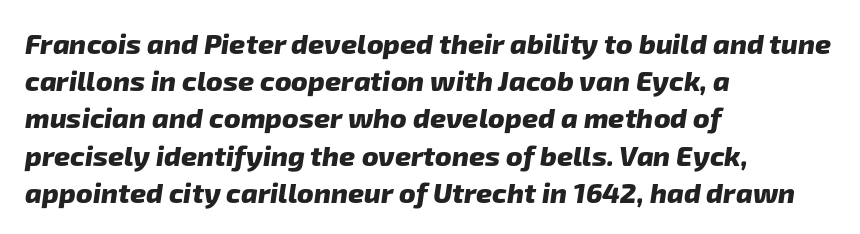
The image shows 28 px heavy sans-serif type; set left-aligned, normal line spacing (1.33x), normal letter spacing, not underlined; low stroke contrast and a medium x-height.
